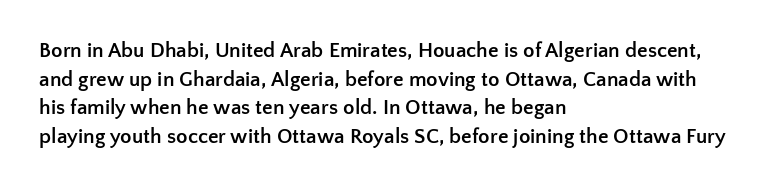
Notice how descenders clear the ascenders below comfortably — that's standard leading. Clear beneath every line of the passage. These lines are set flush left with a ragged right edge. The type sits square on the baseline with zero lean. Each word holds together tightly as a unit, with standard inter-letter gaps.
